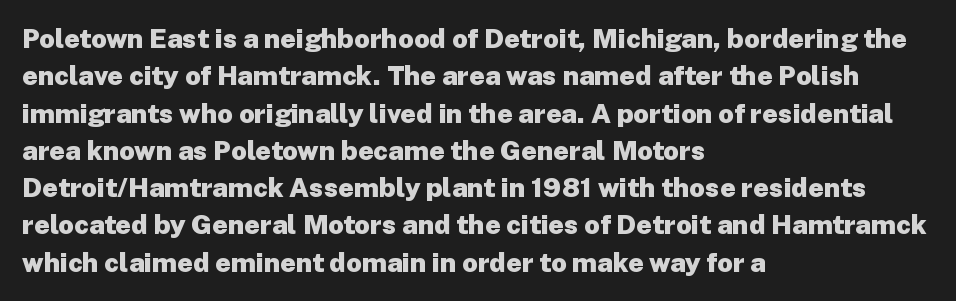
It's the straight-up-and-down kind of type. The lines are quadded left. Letter spacing: default. Rule under the text: the space is simply empty. The space between consecutive lines is moderate. Notice how thick the strokes are: this is what a full bold looks like.
